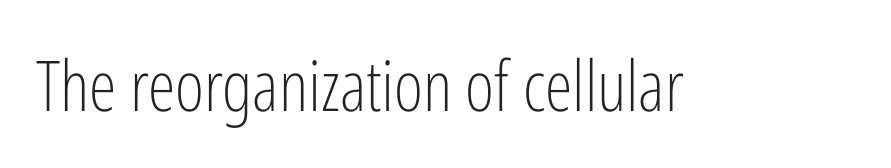
On a weight scale, this lands at 450 or below. In terms of posture, this sample is upright. Tracking value appears to be zero — textbook default spacing. Typographically, this falls in the sans-serif category. Glance below the letters and you will spot only blank space. Do the characters align in a grid? No, the font is proportional.
